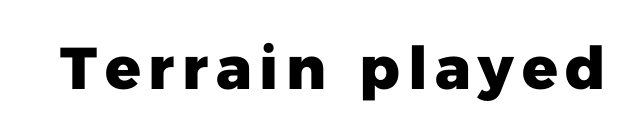
Q: Is the text bold? A: Yes.
Q: Is the text italic (slanted)? A: No, it is upright.
Q: Is the typeface a serif or a sans-serif typeface? A: Sans-serif.
Q: Is the text underlined? A: No.
Q: Width (condensed, normal, or wide)? A: Normal.
Q: Stroke contrast? A: Low.
Q: x-height? A: Medium.
Q: Monospaced? A: No.
